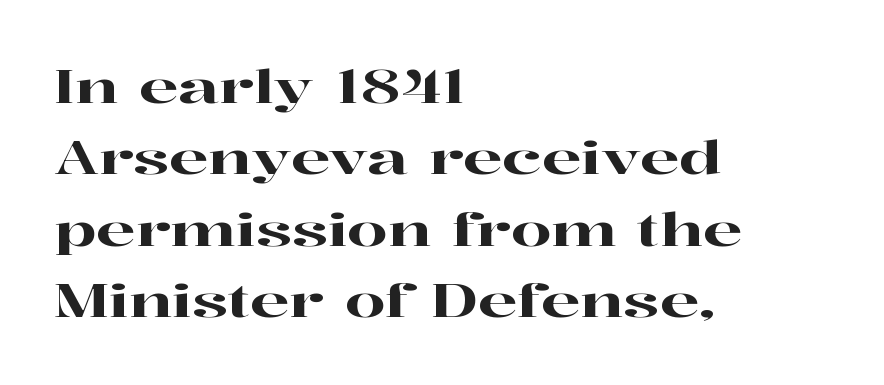
The image shows 46 px wide serif type, upright; set left-aligned, normal line spacing (1.55x), normal letter spacing, not underlined; high stroke contrast and a medium x-height.
